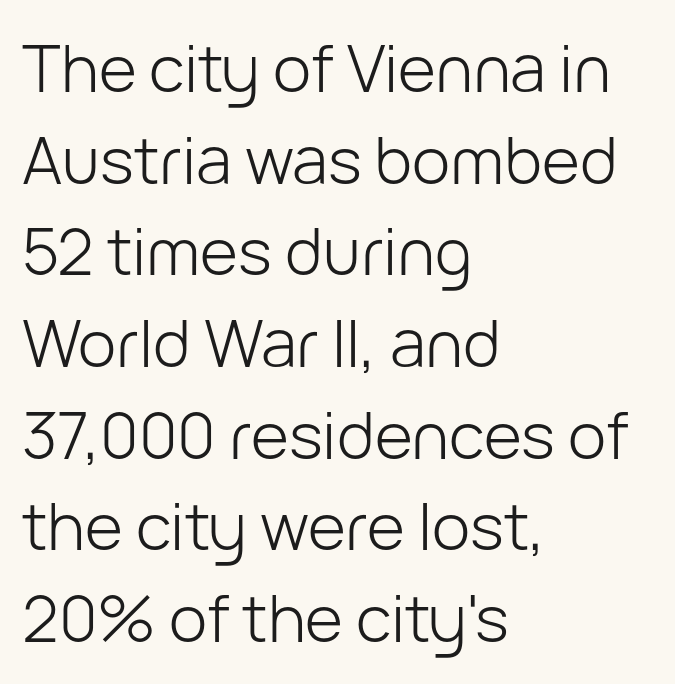
{"serif": "no", "italic": "no", "bold": "no", "weight": "light", "width": "normal", "stroke_contrast": "low", "x_height": "medium", "monospaced": "no", "underline": "no", "align": "left", "line_spacing": "normal", "line_spacing_ratio": 1.41, "letter_spacing": "normal", "letter_spacing_em": 0.0, "glyph_px": 65}
